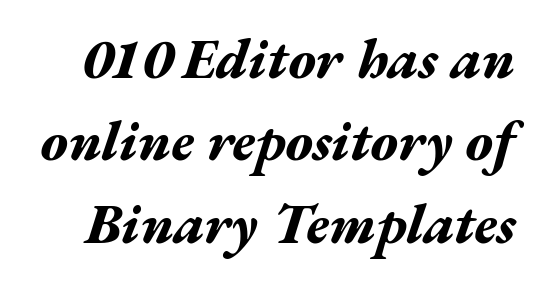
Q: Is the text bold? A: Yes.
Q: Is the text italic (slanted)? A: Yes, it leans right by about 17 degrees.
Q: Is the text underlined? A: No.
Q: Is the spacing between letters normal or unusually wide? A: Normal.
Q: Is the spacing between lines tight, normal or loose? A: Normal.
Q: Width (condensed, normal, or wide)? A: Wide.
Q: Stroke contrast? A: Medium.
Q: x-height? A: Medium.
Q: Monospaced? A: No.
